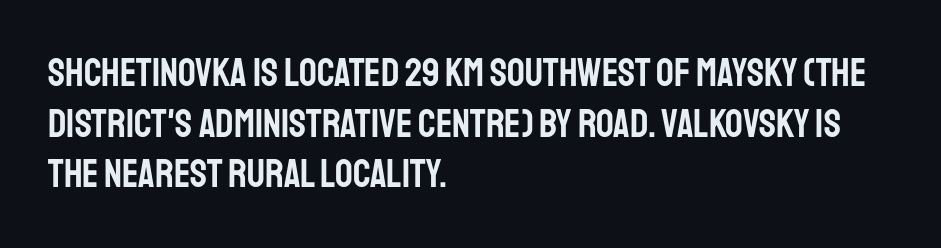
Horizontal alignment here is leftward, the default for most running prose. Designer's note — italics off, roman on. Honestly, there is no underline to notice here at all. Varying glyph widths throughout — classic text-font behaviour. The space between consecutive lines is moderate. Is this a sans? Yes — the strokes have no serifs.
